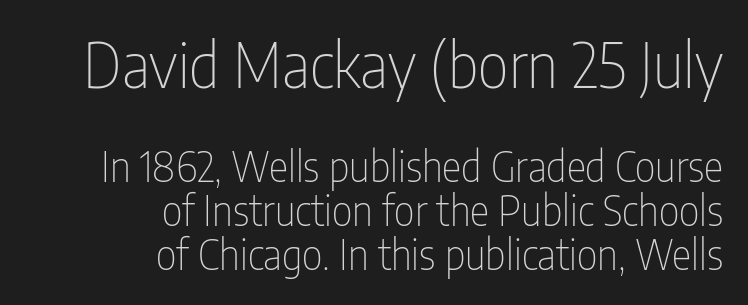
{"serif": "no", "italic": "no", "bold": "no", "weight": "thin", "width": "condensed", "stroke_contrast": "low", "x_height": "medium", "monospaced": "no", "underline": "no", "align": "right", "line_spacing": "tight", "line_spacing_ratio": 1.07, "letter_spacing": "normal", "letter_spacing_em": 0.0, "larger_block": "first", "size_ratio": 1.49, "glyph_px": 61}
